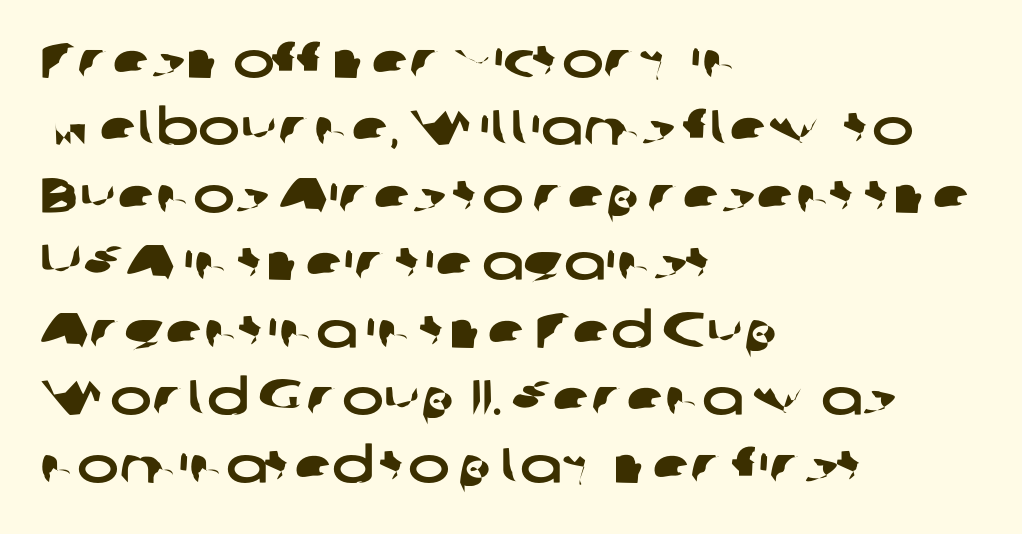
{"serif": "no", "width": "wide", "stroke_contrast": "low", "x_height": "medium", "monospaced": "no", "underline": "no", "align": "left", "line_spacing": "normal", "line_spacing_ratio": 1.35, "letter_spacing": "normal", "letter_spacing_em": 0.0, "glyph_px": 50}
